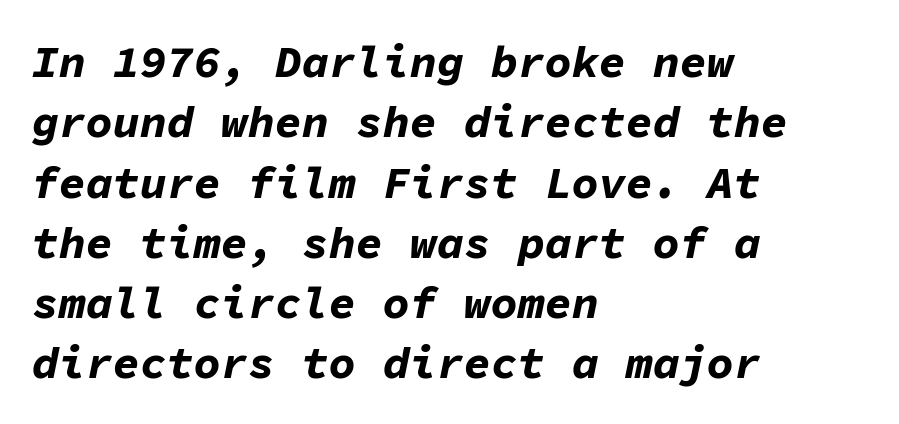
{"italic": "yes", "lean": "right", "slant_degrees": 11, "bold": "yes", "weight": "bold", "width": "normal", "stroke_contrast": "low", "x_height": "medium", "monospaced": "yes", "underline": "no", "align": "left", "line_spacing": "normal", "line_spacing_ratio": 1.34, "letter_spacing": "normal", "letter_spacing_em": 0.0, "glyph_px": 45}
